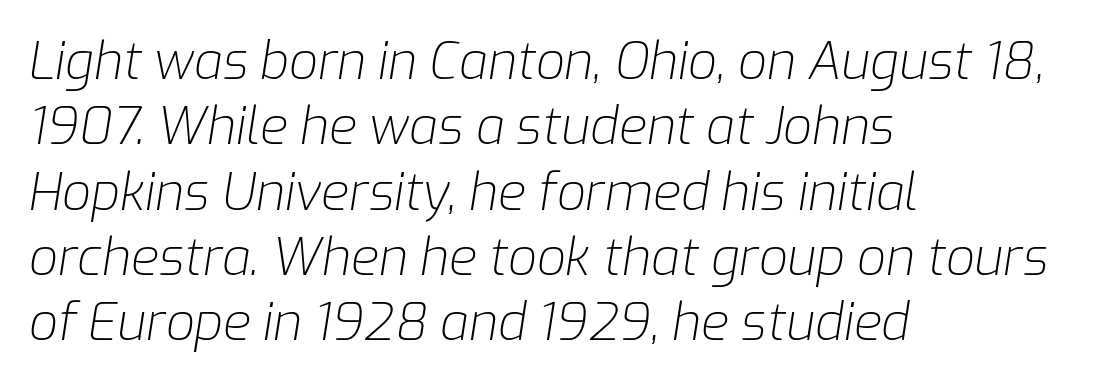
The image shows 51 px light type, italic (leaning right); set left-aligned, normal line spacing (1.28x), normal letter spacing, not underlined; low stroke contrast and a medium x-height.
